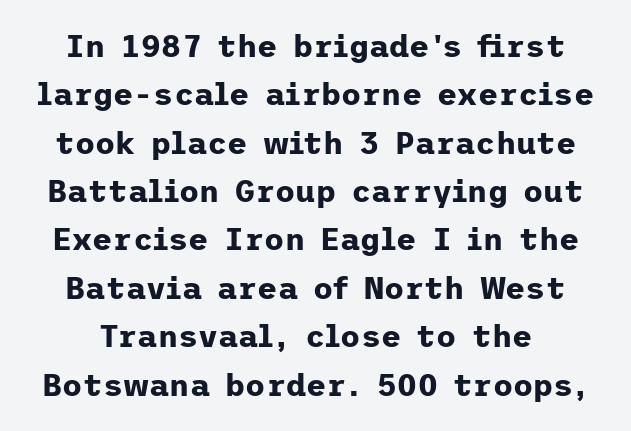
Q: Is the text bold? A: Yes.
Q: Is the text italic (slanted)? A: No, it is upright.
Q: Is the typeface a serif or a sans-serif typeface? A: Sans-serif.
Q: Is the text underlined? A: No.
Q: Is the spacing between letters normal or unusually wide? A: Normal.
Q: Is the spacing between lines tight, normal or loose? A: Normal.
Q: Width (condensed, normal, or wide)? A: Normal.
Q: Stroke contrast? A: Low.
Q: x-height? A: Medium.
